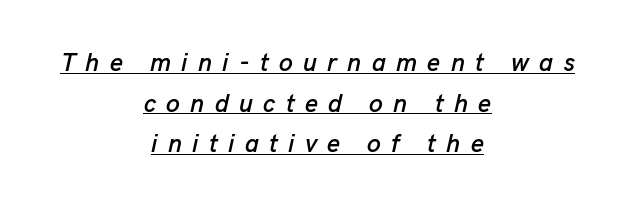
The image shows 25 px text type, italic (leaning right); set centered, normal line spacing (1.63x), unusually wide letter spacing (+0.41 em), underlined.
